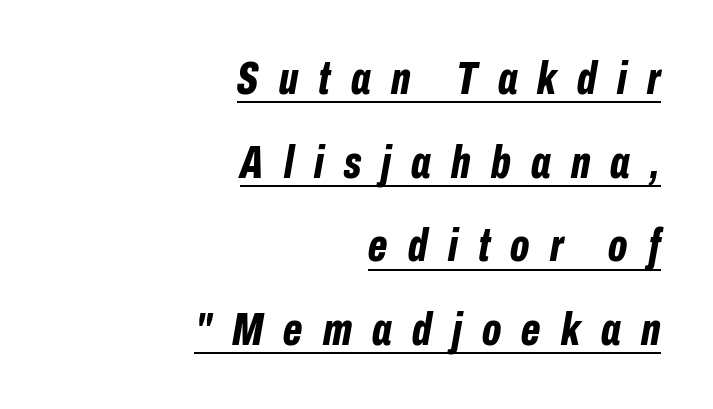
Q: Is the text bold? A: Yes.
Q: Is the text italic (slanted)? A: Yes, it leans right by about 10 degrees.
Q: Is the text underlined? A: Yes.
Q: How is the paragraph aligned? A: Right-aligned.
Q: Is the spacing between letters normal or unusually wide? A: Unusually wide.
Q: Width (condensed, normal, or wide)? A: Condensed.
Q: Stroke contrast? A: Low.
Q: x-height? A: Medium.
Q: Monospaced? A: No.
